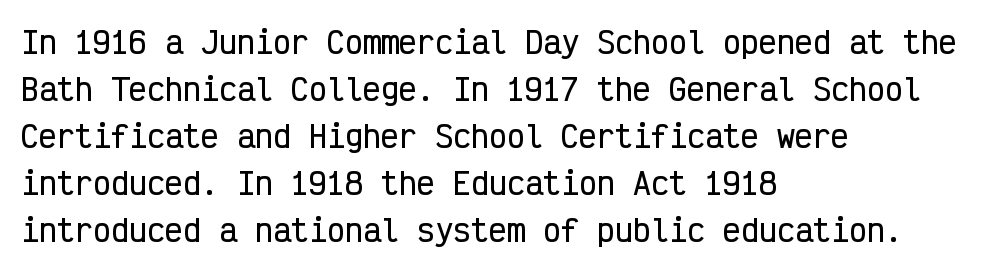
The image shows 30 px condensed sans-serif type, upright, monospaced; set left-aligned, normal line spacing (1.57x), normal letter spacing, not underlined; low stroke contrast and a medium x-height.
